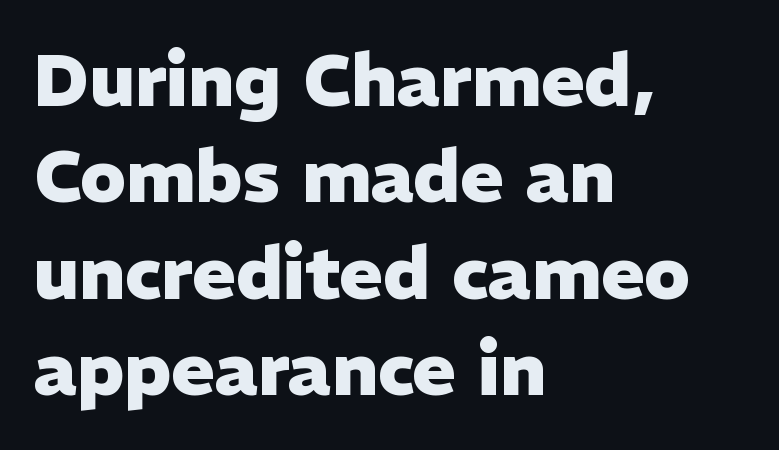
The image shows 73 px heavy sans-serif type, upright; set left-aligned, normal line spacing (1.32x), normal letter spacing, not underlined; low stroke contrast and a medium x-height.
